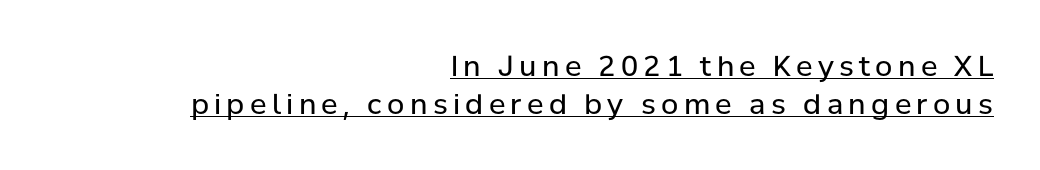
Q: Is the text bold? A: No.
Q: Is the text italic (slanted)? A: No, it is upright.
Q: Is the typeface a serif or a sans-serif typeface? A: Sans-serif.
Q: Is the text underlined? A: Yes.
Q: How is the paragraph aligned? A: Right-aligned.
Q: Is the spacing between lines tight, normal or loose? A: Normal.
Q: Width (condensed, normal, or wide)? A: Normal.
Q: Stroke contrast? A: Low.
Q: x-height? A: Medium.
Q: Monospaced? A: No.
